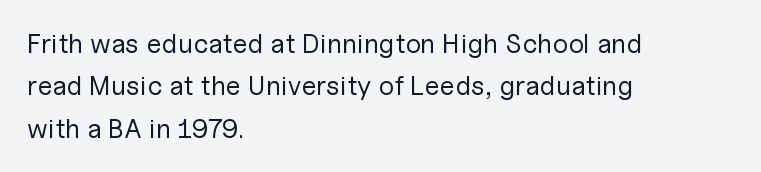
Characters follow at the spacing the type designer built in. Where is the straight margin? On the left. Weight: regular or lighter. Check the space under the baseline: it is left empty. Each new line begins a customary step beneath the previous one.
